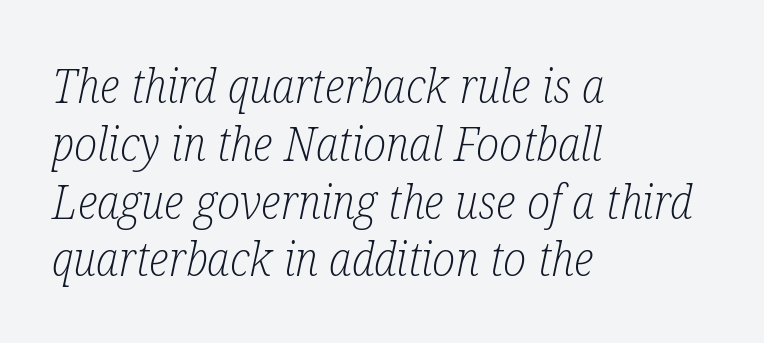
The image shows 47 px light, condensed serif type, italic (leaning right); set left-aligned, line spacing 1.23x, normal letter spacing, not underlined; low stroke contrast and a medium x-height.
